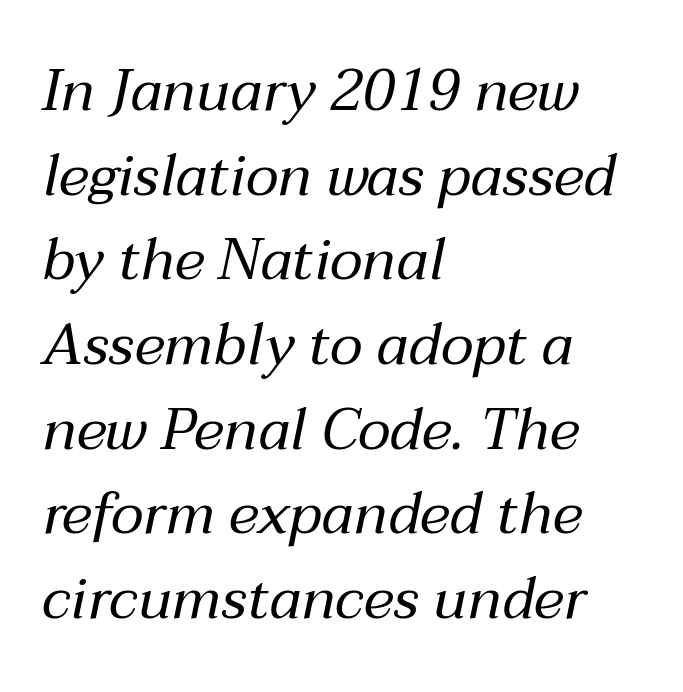
The image shows 58 px regular-weight type, italic (leaning right); set left-aligned, normal line spacing (1.46x), normal letter spacing, not underlined; medium stroke contrast and a medium x-height.
